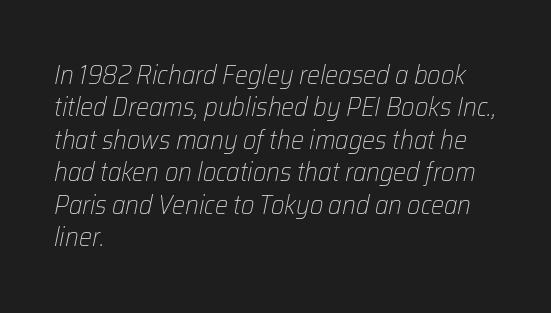
Q: Is the text bold? A: No.
Q: Is the text italic (slanted)? A: Yes, it leans right by about 12 degrees.
Q: Is the text underlined? A: No.
Q: How is the paragraph aligned? A: Left-aligned.
Q: Is the spacing between letters normal or unusually wide? A: Normal.
Q: Is the spacing between lines tight, normal or loose? A: Normal.
